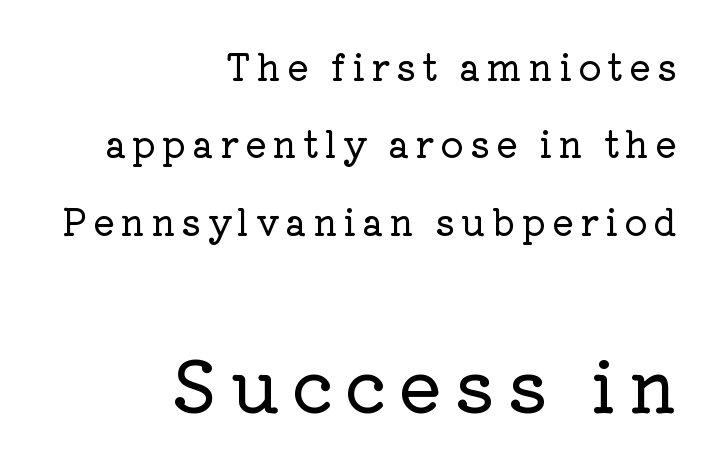
Q: Is the text italic (slanted)? A: No, it is upright.
Q: Is the typeface a serif or a sans-serif typeface? A: Serif.
Q: Is the text underlined? A: No.
Q: How is the paragraph aligned? A: Right-aligned.
Q: Is the spacing between lines tight, normal or loose? A: Loose.
Q: Which block of text is set in a larger size, the first (top) or the second (bottom)? A: The second (bottom) one.
Q: Width (condensed, normal, or wide)? A: Normal.
Q: Stroke contrast? A: Low.
Q: x-height? A: Medium.
Q: Monospaced? A: No.
